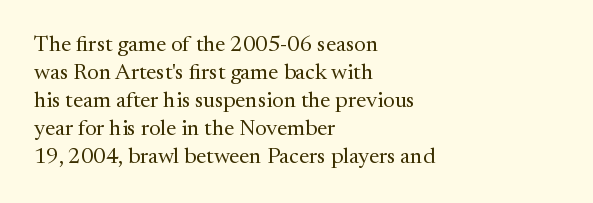
{"italic": "no", "bold": "no", "underline": "no", "align": "left", "line_spacing": "normal", "line_spacing_ratio": 1.27, "letter_spacing": "normal", "letter_spacing_em": 0.0, "glyph_px": 22}
